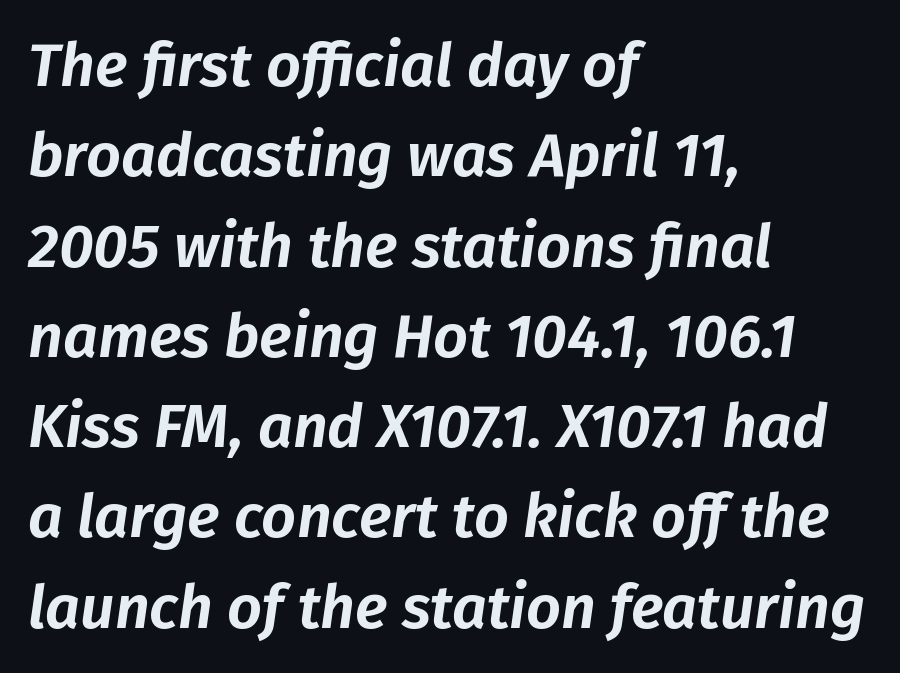
The image shows 61 px text type, italic (leaning right); set left-aligned, normal line spacing (1.48x), normal letter spacing, not underlined; low stroke contrast and a medium x-height.
